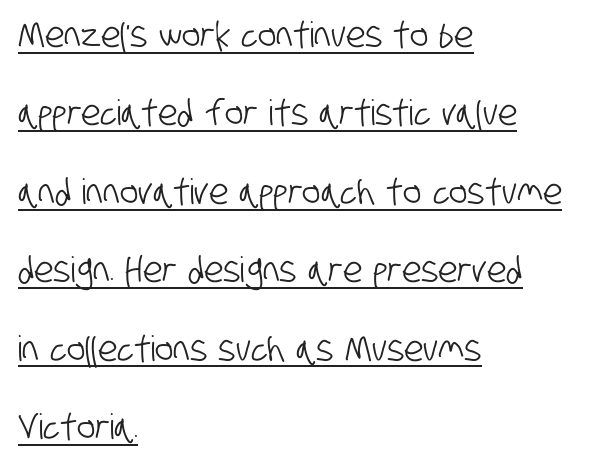
Horizontal bands of white between lines are thick stripes. Is the block centered? No — it sits flush against the left margin. The passage shown is typeset with a sans-serif family. Do the characters align in a grid? No, the font is proportional. Nobody touched the tracking dial on this one. Compared with undecorated copy, this sample adds a rule below the words.
